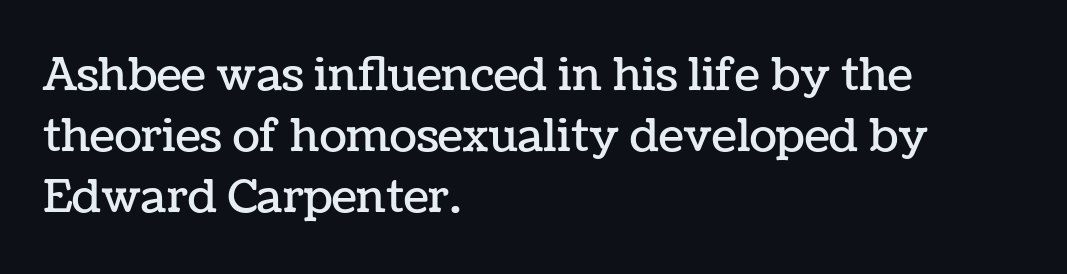
The image shows 45 px text type, upright; set left-aligned, normal line spacing (1.36x), normal letter spacing, not underlined; low stroke contrast and a medium x-height.
